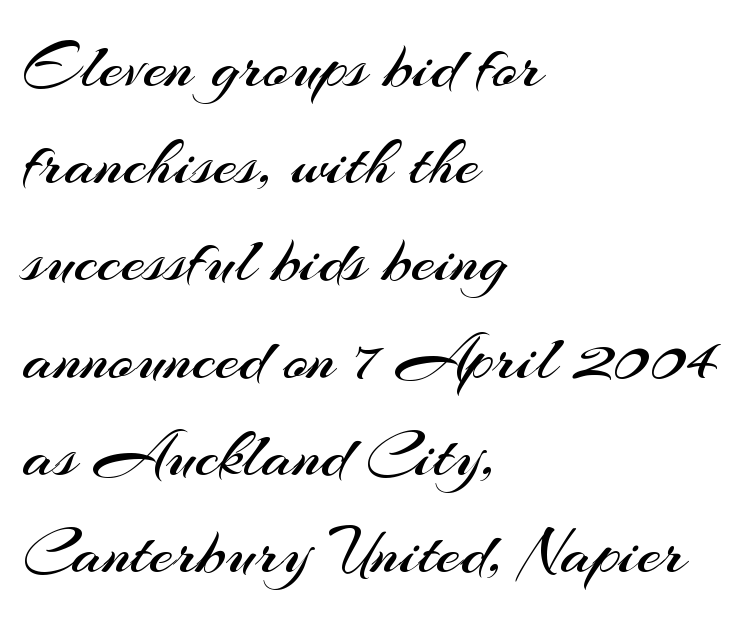
Q: Is the text bold? A: No.
Q: Is the text italic (slanted)? A: Yes.
Q: Is the typeface a serif or a sans-serif typeface? A: Sans-serif.
Q: Is the text underlined? A: No.
Q: How is the paragraph aligned? A: Left-aligned.
Q: Is the spacing between letters normal or unusually wide? A: Normal.
Q: Is the spacing between lines tight, normal or loose? A: Normal.
Q: Width (condensed, normal, or wide)? A: Normal.
Q: Stroke contrast? A: Medium.
Q: x-height? A: Small.
Q: Monospaced? A: No.
